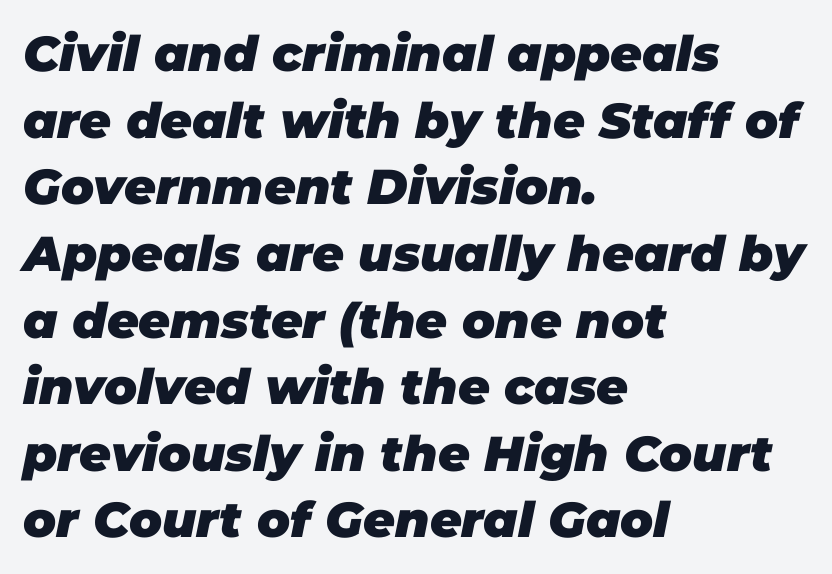
Q: Is the text bold? A: Yes.
Q: Is the text italic (slanted)? A: Yes, it leans right by about 11 degrees.
Q: Is the text underlined? A: No.
Q: How is the paragraph aligned? A: Left-aligned.
Q: Is the spacing between letters normal or unusually wide? A: Normal.
Q: Is the spacing between lines tight, normal or loose? A: Normal.
Q: Width (condensed, normal, or wide)? A: Normal.
Q: Stroke contrast? A: Low.
Q: x-height? A: Large.
Q: Monospaced? A: No.
